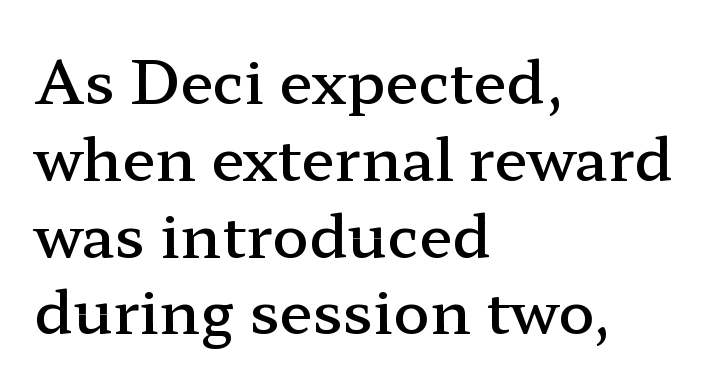
The image shows 60 px semibold, wide serif type, upright; set left-aligned, normal line spacing (1.28x), normal letter spacing, not underlined; low stroke contrast and a medium x-height.
